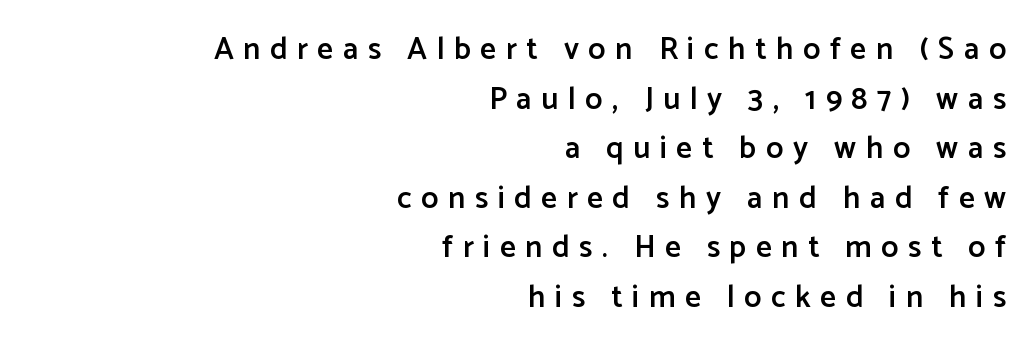
{"serif": "no", "italic": "no", "bold": "semi", "weight": "semibold", "width": "normal", "stroke_contrast": "low", "x_height": "medium", "monospaced": "no", "underline": "no", "align": "right", "line_spacing": "normal", "line_spacing_ratio": 1.6, "letter_spacing": "wide", "letter_spacing_em": 0.31, "glyph_px": 31}
